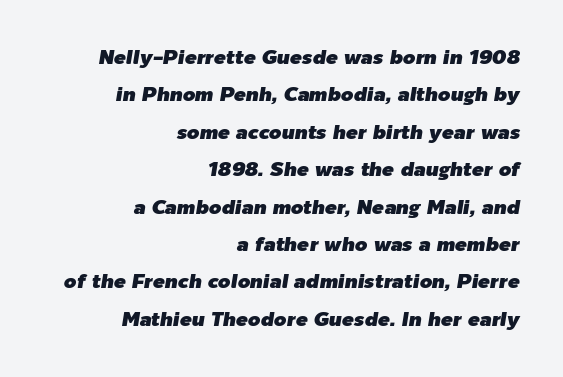
Q: Is the text italic (slanted)? A: Yes, it leans right by about 9 degrees.
Q: Is the text underlined? A: No.
Q: How is the paragraph aligned? A: Right-aligned.
Q: Is the spacing between letters normal or unusually wide? A: Normal.
